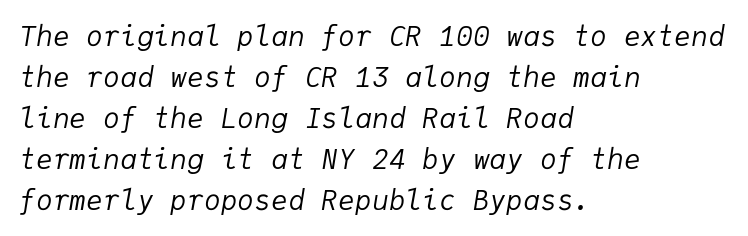
The image shows 28 px regular-weight type, italic (leaning right), monospaced; set left-aligned, normal line spacing (1.46x), normal letter spacing, not underlined; low stroke contrast and a medium x-height.
